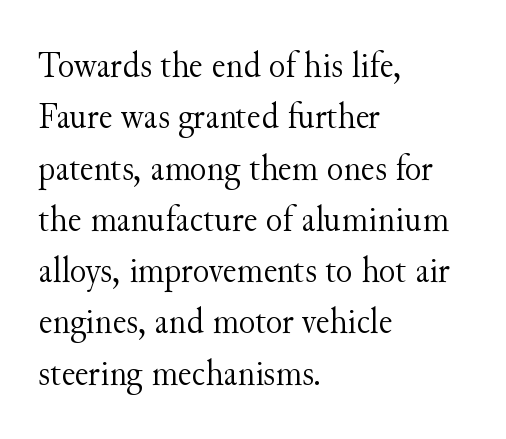
Q: Is the text bold? A: No.
Q: Is the text italic (slanted)? A: No, it is upright.
Q: Is the typeface a serif or a sans-serif typeface? A: Serif.
Q: Is the text underlined? A: No.
Q: How is the paragraph aligned? A: Left-aligned.
Q: Is the spacing between letters normal or unusually wide? A: Normal.
Q: Is the spacing between lines tight, normal or loose? A: Normal.
Q: Width (condensed, normal, or wide)? A: Normal.
Q: Stroke contrast? A: Medium.
Q: x-height? A: Small.
Q: Monospaced? A: No.
